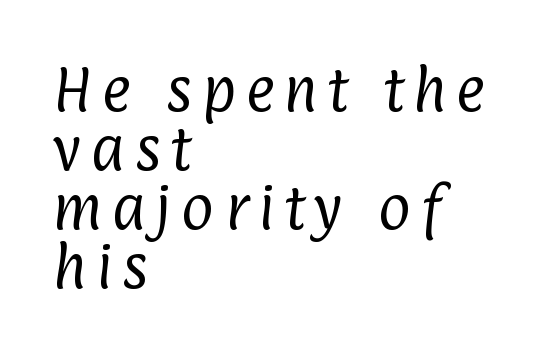
{"serif": "no", "bold": "no", "weight": "regular", "width": "condensed", "stroke_contrast": "low", "x_height": "medium", "monospaced": "no", "underline": "no", "align": "left", "line_spacing_ratio": 1.18, "glyph_px": 50}
